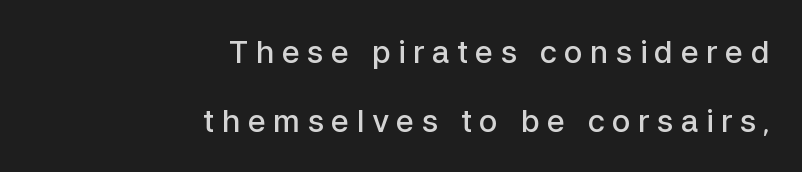
The image shows 31 px semibold sans-serif type, upright; set right-aligned, loose line spacing (2.21x), unusually wide letter spacing (+0.23 em), not underlined; low stroke contrast and a medium x-height.
